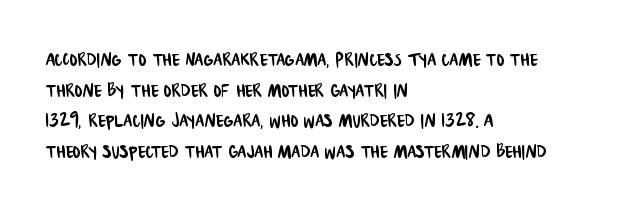
Just letters on the line, the space beneath them empty. Horizontal bands of white between lines are of average thickness. The paragraph shown leans on its left margin. The gaps between neighbouring characters are ordinary and unremarkable.
